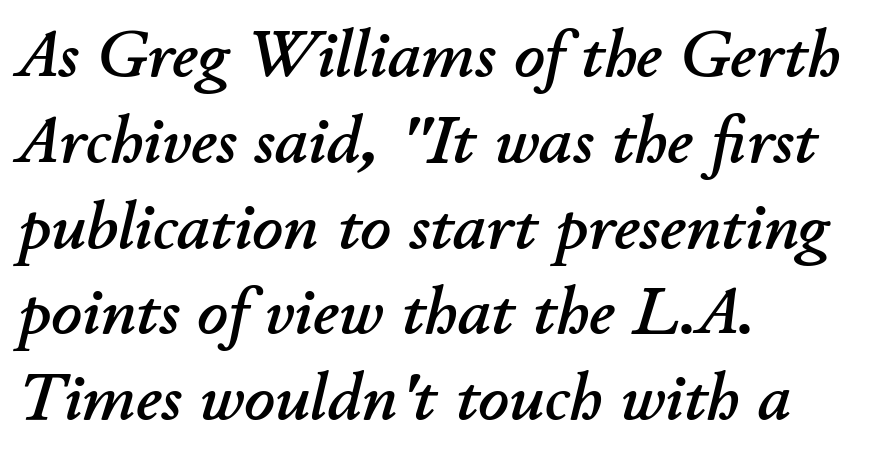
Reading down the block, your eye returns to a fixed left position each line. How would I describe the line gaps? Plain and ordinary. This rendering features lettering with no underline. Quick note: italic. Think of a printed novel: that variable character pitch is what you see here. Is the letter spacing exaggerated? No — it looks like the ordinary default.
